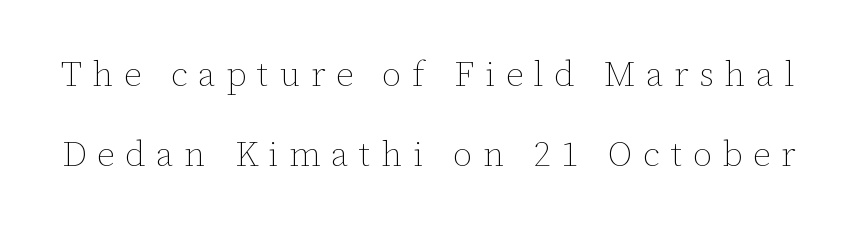
The image shows 35 px thin type, upright; set loose line spacing (2.3x), unusually wide letter spacing (+0.3 em), not underlined; low stroke contrast and a medium x-height.
